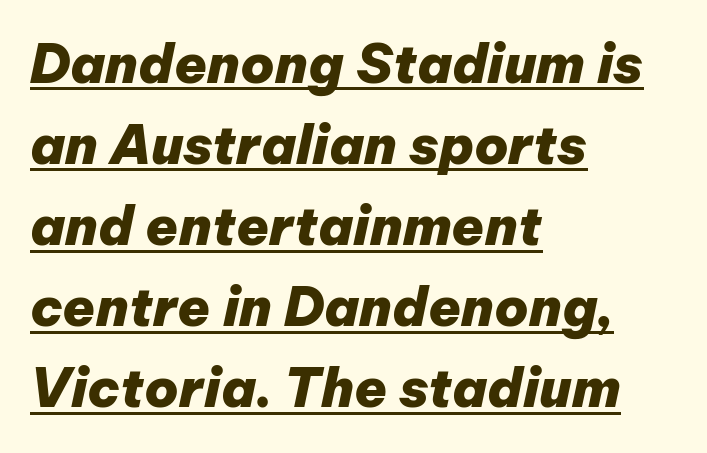
The image shows 53 px heavy type, italic (leaning right); set left-aligned, normal line spacing (1.53x), normal letter spacing, underlined; low stroke contrast and a medium x-height.
